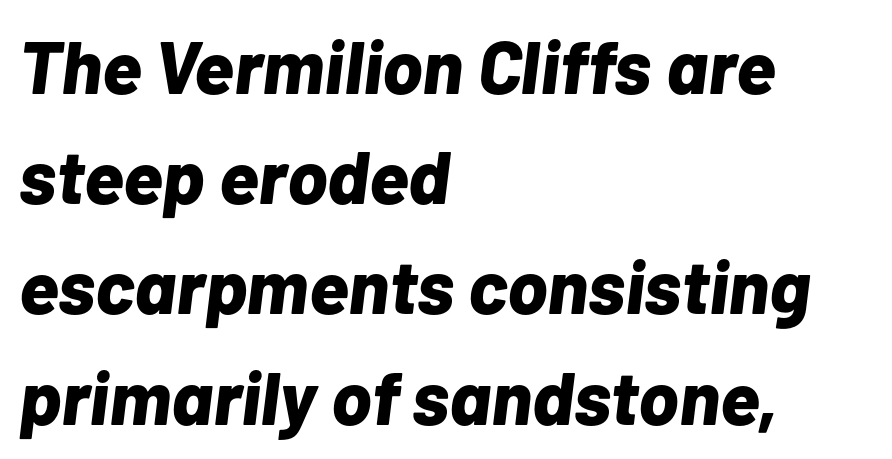
One glance says typical: line gaps are just what's usual. Typesetter's note: full bold, strokes at maximum text heaviness. Just letters on the line, the space beneath them empty. Proportional: the letters do not fall into vertical columns. The setting favours the left margin, as ordinary paragraphs usually do. Slanted lettering throughout.
